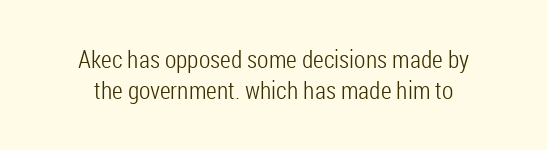
Characters follow at the spacing the type designer built in. Descenders hang freely into open space. This reads as an unemphasized weight, regular at the heaviest. You can tell it's not italic because the verticals are truly vertical.
